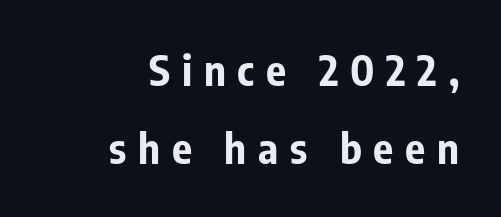
You could only call the tracking loose — the letters float apart. Think of a printed novel: that variable character pitch is what you see here. Line ends are locked; line starts wander. When letters stand straight like this, we call the style roman or upright. Unmarked baselines from the first word to the last. The text was rendered using a sans face with plain stroke endings.
